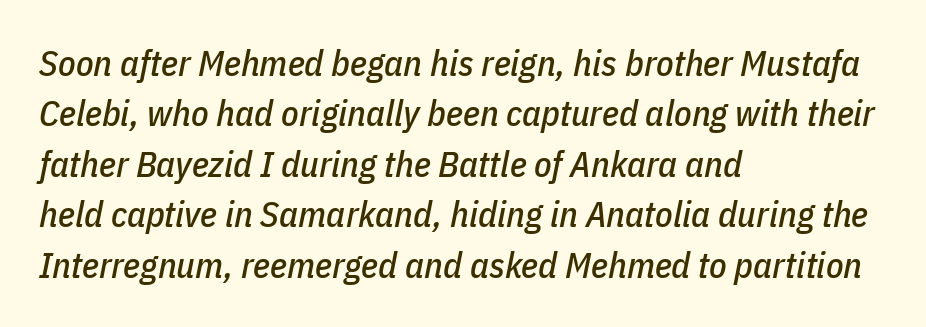
Does extra space separate the letters? No, they use regular spacing. Has an underline been added? It has not. Varying glyph widths throughout — classic text-font behaviour. Honestly, the row spacing looks completely unremarkable. The compositor pushed each line to the left boundary.
